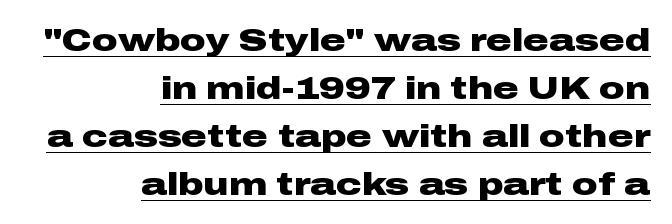
Is the letter spacing exaggerated? No — it looks like the ordinary default. Unlike italic type, these characters show no tilt at all. Varying glyph widths throughout — classic text-font behaviour. The passage shown is typeset with a sans-serif family. Notice how the passage keeps a crisp vertical edge on the right only.
